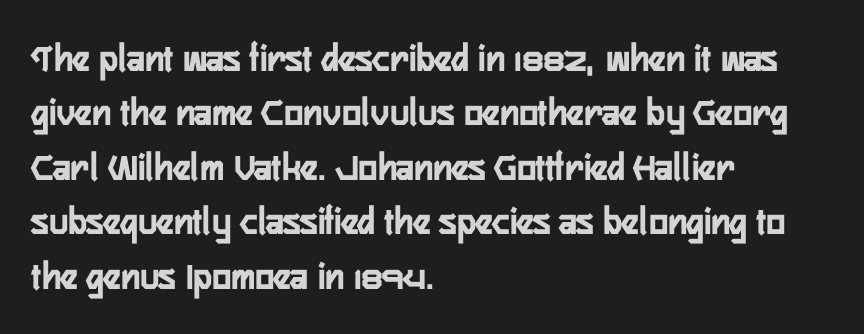
Q: Is the text italic (slanted)? A: No, it is upright.
Q: Is the typeface a serif or a sans-serif typeface? A: Sans-serif.
Q: Is the text underlined? A: No.
Q: How is the paragraph aligned? A: Left-aligned.
Q: Is the spacing between letters normal or unusually wide? A: Normal.
Q: Is the spacing between lines tight, normal or loose? A: Normal.
Q: Width (condensed, normal, or wide)? A: Condensed.
Q: Stroke contrast? A: Low.
Q: x-height? A: Medium.
Q: Monospaced? A: No.
